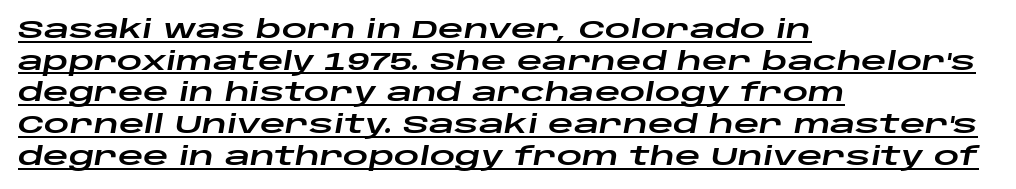
{"italic": "yes", "lean": "right", "slant_degrees": 10, "underline": "yes", "align": "left", "line_spacing": "normal", "line_spacing_ratio": 1.27, "letter_spacing": "normal", "letter_spacing_em": 0.0, "glyph_px": 25}
